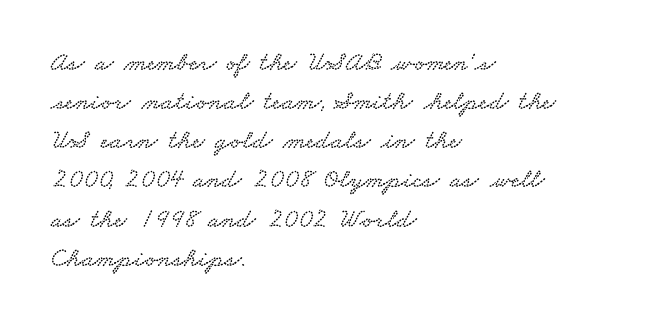
{"underline": "no", "align": "left", "line_spacing": "normal", "line_spacing_ratio": 1.45, "letter_spacing": "normal", "letter_spacing_em": 0.0, "glyph_px": 27}
